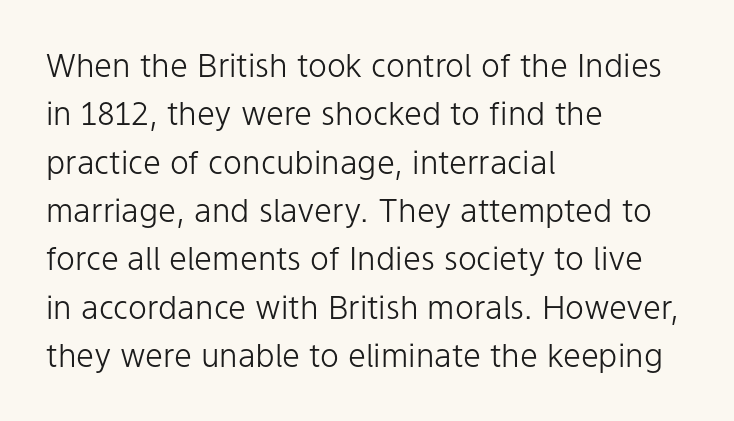
Q: Is the text bold? A: No.
Q: Is the text italic (slanted)? A: No, it is upright.
Q: Is the typeface a serif or a sans-serif typeface? A: Sans-serif.
Q: Is the text underlined? A: No.
Q: How is the paragraph aligned? A: Left-aligned.
Q: Is the spacing between letters normal or unusually wide? A: Normal.
Q: Is the spacing between lines tight, normal or loose? A: Normal.
Q: Width (condensed, normal, or wide)? A: Normal.
Q: Stroke contrast? A: Low.
Q: x-height? A: Medium.
Q: Monospaced? A: No.
